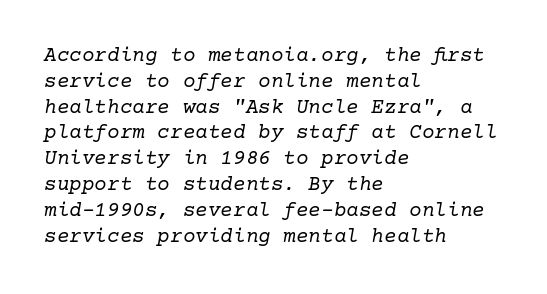
Q: Is the text bold? A: No.
Q: Is the text italic (slanted)? A: Yes, it leans right by about 10 degrees.
Q: Is the text underlined? A: No.
Q: How is the paragraph aligned? A: Left-aligned.
Q: Is the spacing between letters normal or unusually wide? A: Normal.
